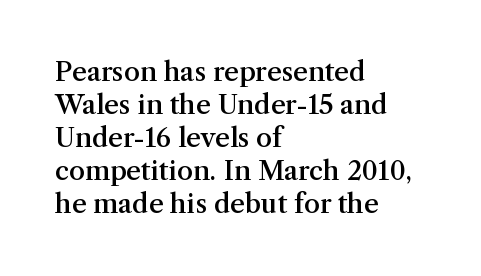
{"italic": "no", "bold": "semi", "underline": "no", "align": "left", "line_spacing": "normal", "line_spacing_ratio": 1.27, "letter_spacing": "normal", "letter_spacing_em": 0.0, "glyph_px": 26}
